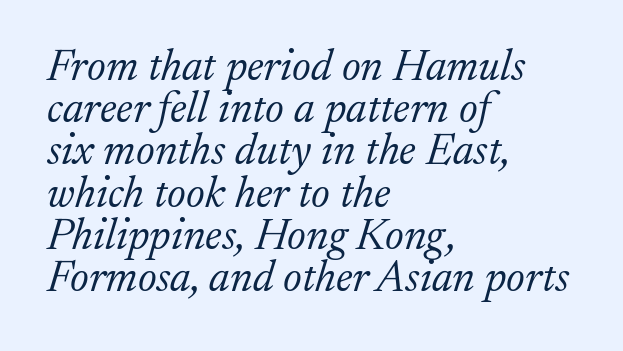
Decoration check: the copy has no underline. The font is comparable to plain body text, perhaps lighter. The text was rendered using a seriffed face with decorative stroke endings. Character widths vary here, with narrow letters taking less room than wide ones.
